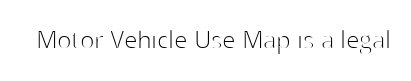
The image shows 30 px thin sans-serif type, upright; set normal letter spacing, not underlined; high stroke contrast and a medium x-height.
